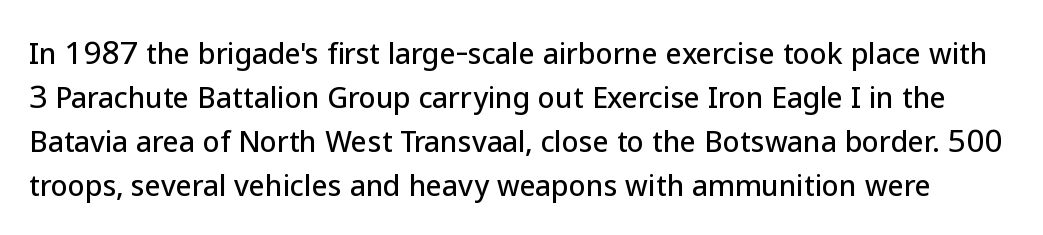
Q: Is the text italic (slanted)? A: No, it is upright.
Q: Is the typeface a serif or a sans-serif typeface? A: Sans-serif.
Q: Is the text underlined? A: No.
Q: Is the spacing between letters normal or unusually wide? A: Normal.
Q: Is the spacing between lines tight, normal or loose? A: Normal.
Q: Width (condensed, normal, or wide)? A: Normal.
Q: Stroke contrast? A: Low.
Q: x-height? A: Medium.
Q: Monospaced? A: No.
